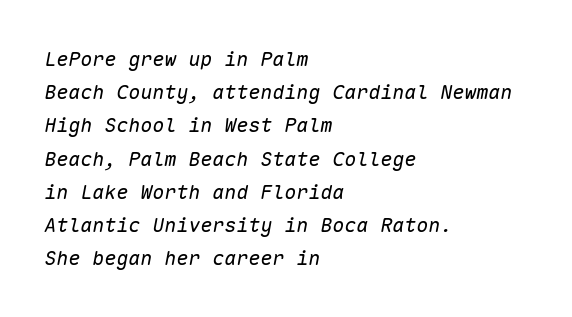
{"italic": "yes", "lean": "right", "slant_degrees": 10, "bold": "no", "underline": "no", "align": "left", "line_spacing": "normal", "line_spacing_ratio": 1.66, "letter_spacing": "normal", "letter_spacing_em": 0.0, "glyph_px": 20}
